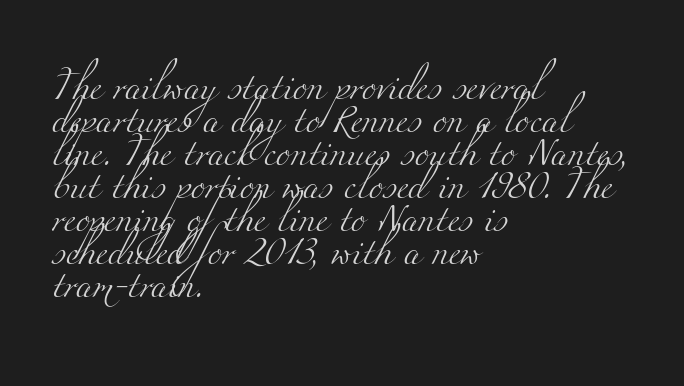
{"bold": "no", "underline": "no", "align": "left", "line_spacing_ratio": 1.22, "letter_spacing": "normal", "letter_spacing_em": 0.0, "glyph_px": 27}
